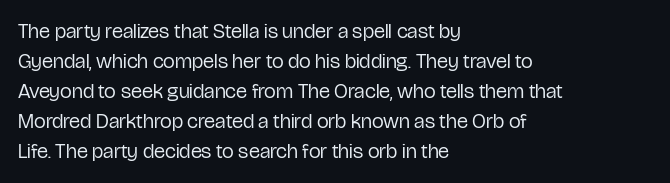
Compared with typical body copy, the letter spacing here is the same. The text block is weighted toward the left margin, trailing off unevenly rightward. The foot of each line stays bare and open. Evenly set lines give the paragraph a standard silhouette. Stroke thickness stays within the range of a standard reading face or lighter.
